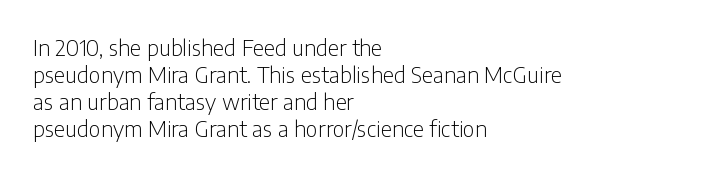
Beneath every word, the page is bare. The lettering holds an erect, upright posture throughout. Caption: face not bold, strokes unweighted. The gaps between neighbouring characters are ordinary and unremarkable.
